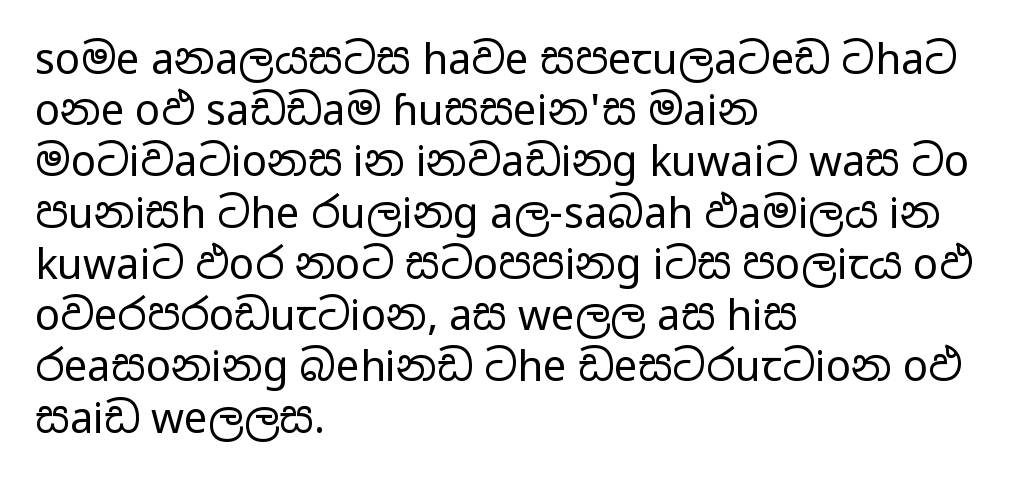
{"serif": "no", "italic": "no", "bold": "no", "weight": "regular", "width": "wide", "stroke_contrast": "low", "x_height": "medium", "monospaced": "no", "underline": "no", "align": "left", "line_spacing_ratio": 1.22, "letter_spacing": "normal", "letter_spacing_em": 0.0, "glyph_px": 42}
